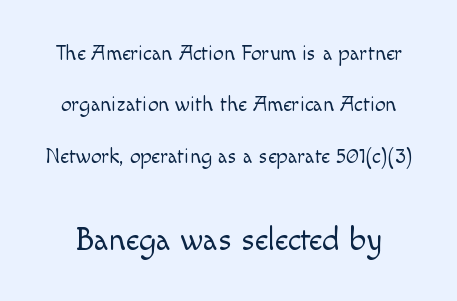
The horizontal fit of the characters is conventional and even. Beneath every word, the page is bare. Here the designer chose a conventional face with non-uniform glyph widths. Ascenders rise straight up at ninety degrees.
